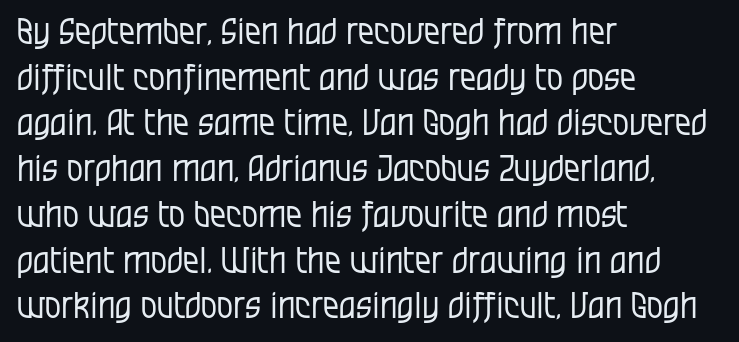
{"serif": "no", "italic": "no", "bold": "no", "weight": "regular", "width": "condensed", "stroke_contrast": "low", "x_height": "large", "monospaced": "no", "underline": "no", "align": "left", "line_spacing": "normal", "line_spacing_ratio": 1.27, "letter_spacing": "normal", "letter_spacing_em": 0.0, "glyph_px": 36}
